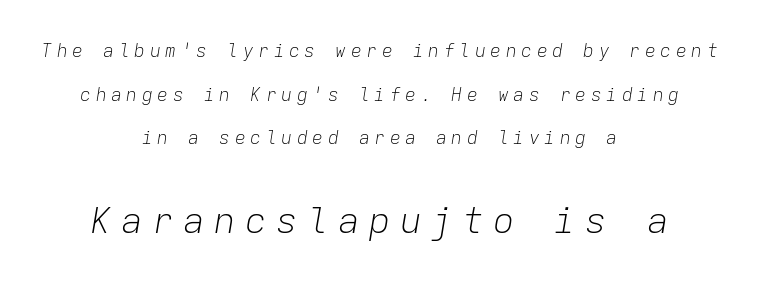
Q: Is the text bold? A: No.
Q: Is the text italic (slanted)? A: Yes, it leans right by about 9 degrees.
Q: Is the text underlined? A: No.
Q: How is the paragraph aligned? A: Centered.
Q: Is the spacing between letters normal or unusually wide? A: Unusually wide.
Q: Is the spacing between lines tight, normal or loose? A: Loose.
Q: Which block of text is set in a larger size, the first (top) or the second (bottom)? A: The second (bottom) one.
Q: Width (condensed, normal, or wide)? A: Normal.
Q: Stroke contrast? A: Low.
Q: x-height? A: Medium.
Q: Monospaced? A: Yes.
